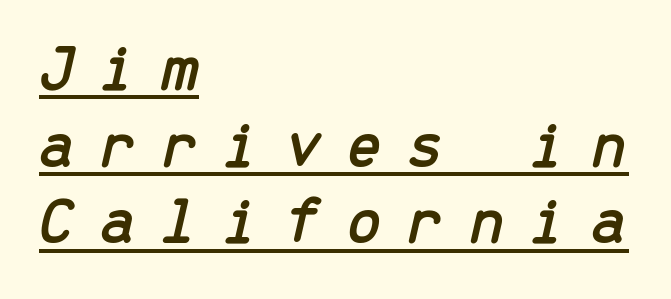
{"italic": "yes", "lean": "right", "slant_degrees": 13, "width": "normal", "stroke_contrast": "low", "x_height": "medium", "monospaced": "yes", "underline": "yes", "align": "left", "line_spacing_ratio": 1.16, "letter_spacing": "wide", "letter_spacing_em": 0.37, "glyph_px": 66}
